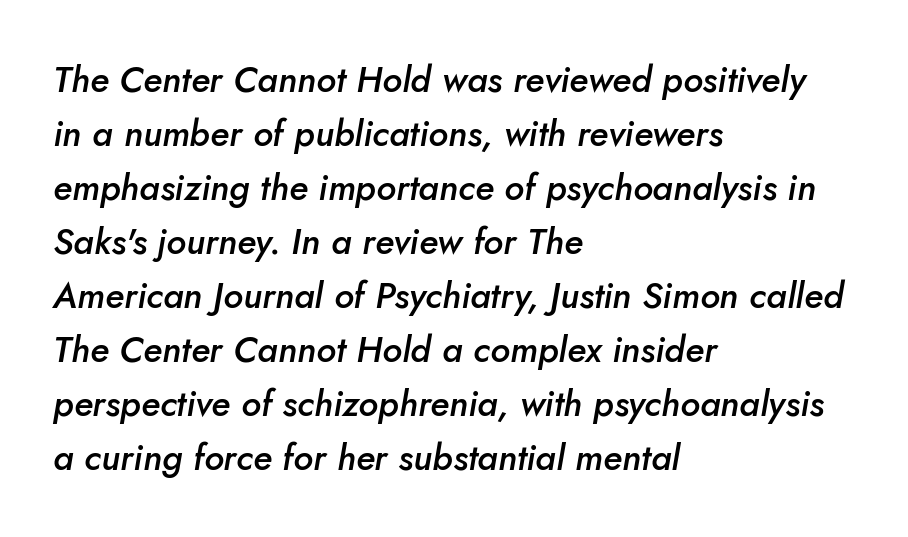
{"italic": "yes", "lean": "right", "slant_degrees": 10, "bold": "semi", "weight": "semibold", "width": "normal", "stroke_contrast": "low", "x_height": "small", "monospaced": "no", "underline": "no", "align": "left", "line_spacing": "normal", "line_spacing_ratio": 1.5, "letter_spacing": "normal", "letter_spacing_em": 0.0, "glyph_px": 36}
